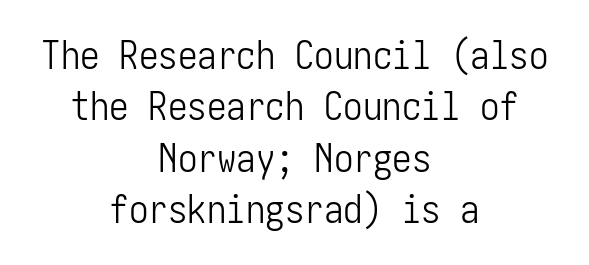
Letters have the restrained weight of plain body copy at most. Where is the straight margin? There isn't one; the lines are centered. The font's upright variant was chosen for this text. Reading down the column, the eye jumps a familiar distance to each next line.
